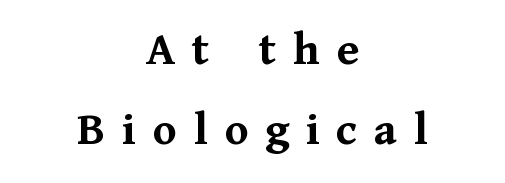
When letters stand straight like this, we call the style roman or upright. The area under the type is left untouched. Observe the wide spacing: letters keep a clear distance from each other. One glance says typical: line gaps are just what's usual.
